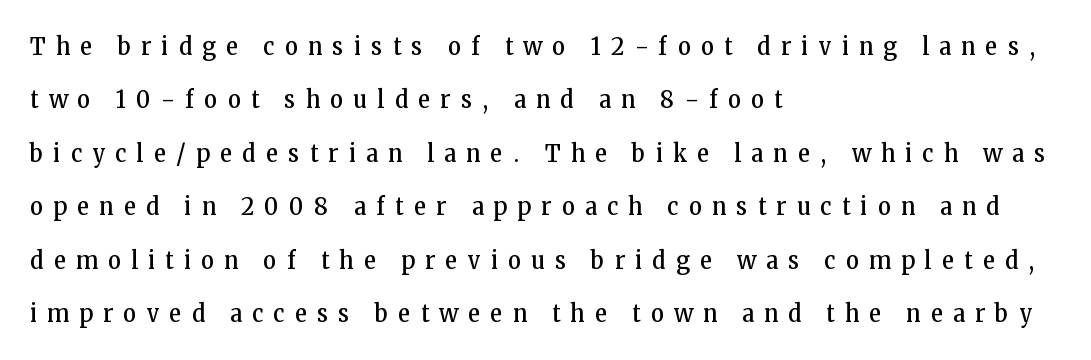
The image shows 25 px text type, upright; set left-aligned, loose line spacing (2.14x), unusually wide letter spacing (+0.42 em), not underlined.
